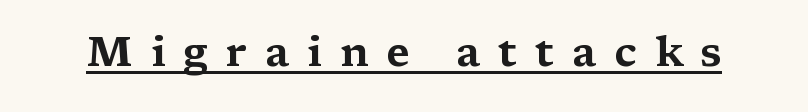
The image shows 41 px wide serif type, upright; set unusually wide letter spacing (+0.44 em), underlined; medium stroke contrast and a medium x-height.
